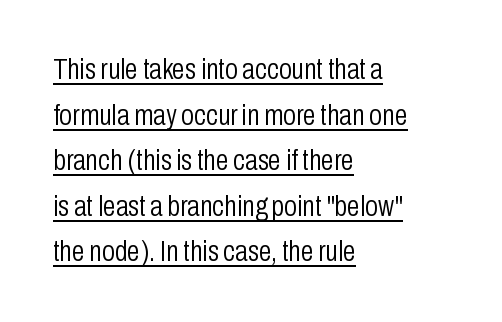
A student would call this left alignment; a typographer would say flush left, rag right. Tall strokes in this sample are plumb rather than angled. A typesetter would call this zero additional tracking. A normal amount of white space separates one row of letters from the next.
